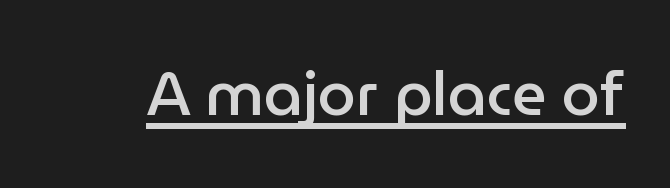
Q: Is the text bold? A: Semi-bold.
Q: Is the text italic (slanted)? A: No, it is upright.
Q: Is the typeface a serif or a sans-serif typeface? A: Sans-serif.
Q: Is the text underlined? A: Yes.
Q: Is the spacing between letters normal or unusually wide? A: Normal.
Q: Width (condensed, normal, or wide)? A: Normal.
Q: Stroke contrast? A: Low.
Q: x-height? A: Medium.
Q: Monospaced? A: No.
